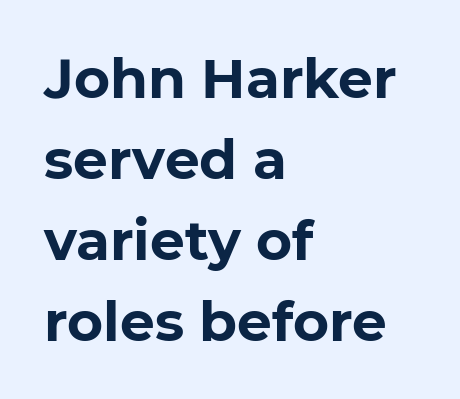
Interline gaps are of average width in this sample. This rendering features lettering with no underline. How heavy is the stroke? Heavy — this is a bold. Stroke terminals: plain, sans-serif. Casual observation: everything's shoved over to the left. Is this a fixed-width face? No — the glyphs have proportional, varying widths.
